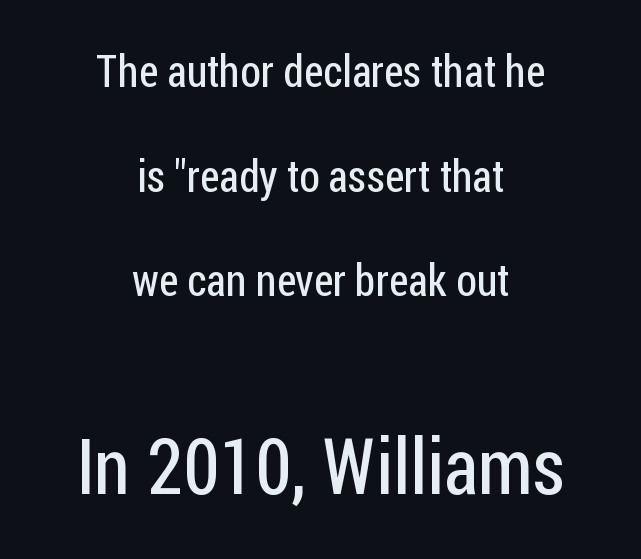
Airy leading. Look at the bottom of the vertical strokes: they stop flat, with no serifs. The text block is weighted toward neither margin, spreading evenly from the middle. Has an underline been added? It has not. A quiet, ordinary-to-light weight characterises the typeface. A roman cut, with each character standing at attention.
